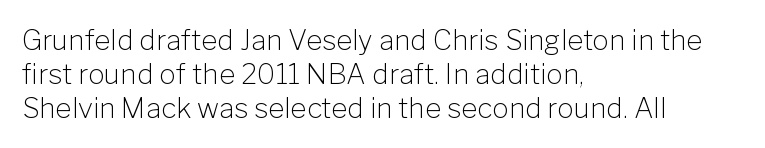
The image shows 28 px light sans-serif type, upright; set left-aligned, line spacing 1.22x, normal letter spacing, not underlined; low stroke contrast and a medium x-height.
